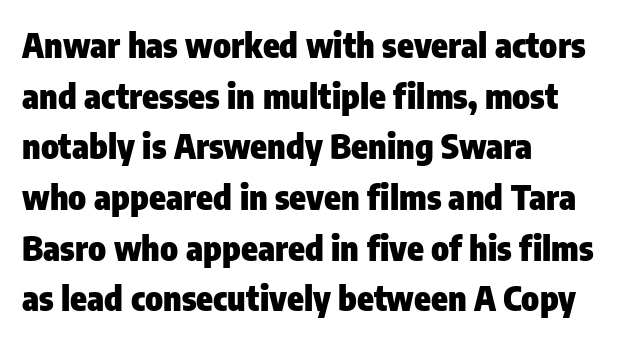
The image shows 34 px heavy, condensed sans-serif type, upright; set left-aligned, normal line spacing (1.49x), normal letter spacing, not underlined; low stroke contrast and a medium x-height.
